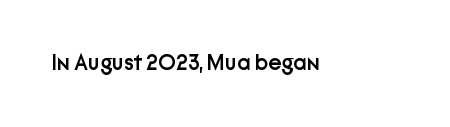
{"italic": "no", "bold": "semi", "underline": "no", "letter_spacing": "normal", "letter_spacing_em": 0.0, "glyph_px": 22}
